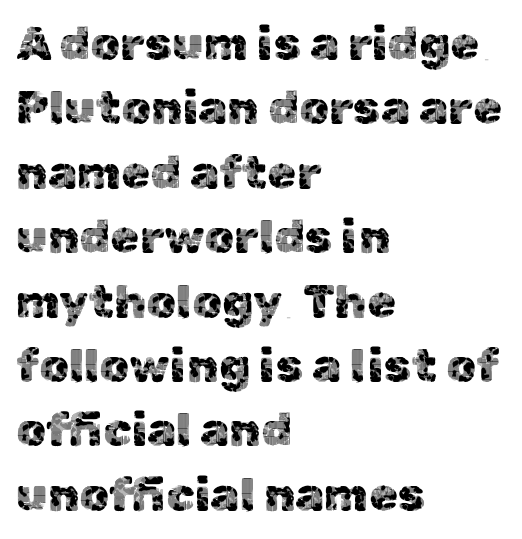
{"serif": "no", "italic": "no", "width": "normal", "x_height": "medium", "monospaced": "no", "underline": "no", "align": "left", "line_spacing": "normal", "line_spacing_ratio": 1.37, "letter_spacing": "normal", "letter_spacing_em": 0.0, "glyph_px": 47}
